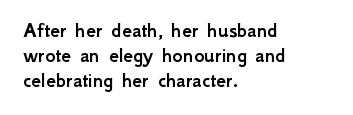
The image shows 22 px text type, upright; set left-aligned, tight line spacing (1.13x), normal letter spacing, not underlined.
